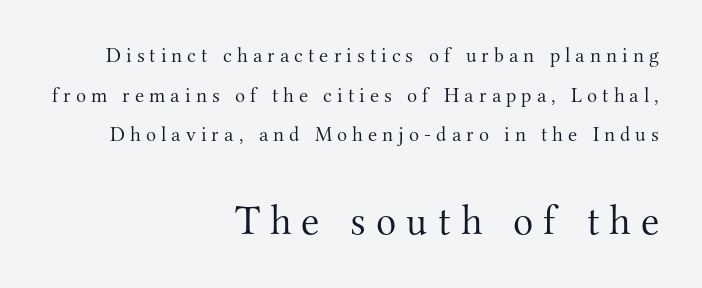
Q: Is the text bold? A: No.
Q: Is the text italic (slanted)? A: No, it is upright.
Q: Is the typeface a serif or a sans-serif typeface? A: Serif.
Q: Is the text underlined? A: No.
Q: How is the paragraph aligned? A: Right-aligned.
Q: Is the spacing between letters normal or unusually wide? A: Unusually wide.
Q: Which block of text is set in a larger size, the first (top) or the second (bottom)? A: The second (bottom) one.
Q: Width (condensed, normal, or wide)? A: Normal.
Q: Stroke contrast? A: Medium.
Q: x-height? A: Small.
Q: Monospaced? A: No.
